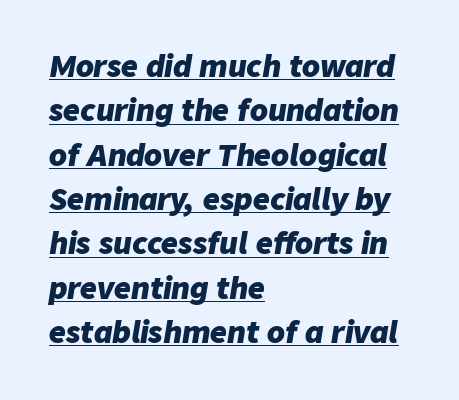
Default kerning and tracking; the words read as compact shapes. Is the type slanted? Yes — the strokes lean at a clear angle. Is the type bold? Yes — the strokes are clearly thick and heavy. In terms of leading, this rendering sits right in the middle. Underline: present. The lines are quadded left.
